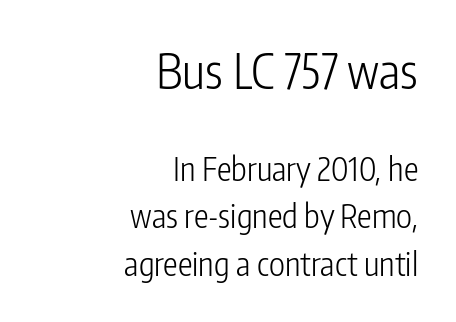
{"serif": "no", "italic": "no", "bold": "no", "weight": "light", "width": "condensed", "stroke_contrast": "low", "x_height": "medium", "monospaced": "no", "underline": "no", "align": "right", "line_spacing": "normal", "line_spacing_ratio": 1.43, "letter_spacing": "normal", "letter_spacing_em": 0.0, "larger_block": "first", "size_ratio": 1.48, "glyph_px": 49}
